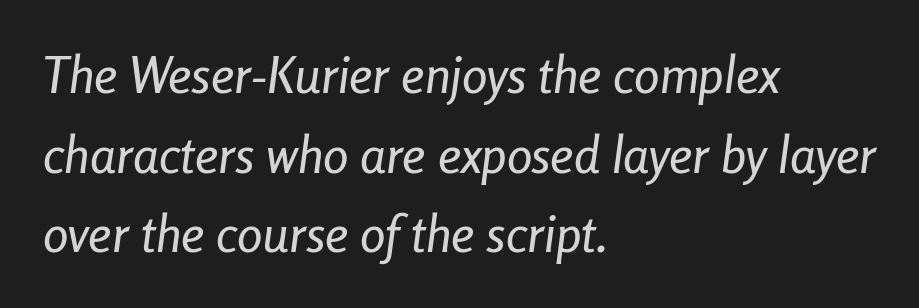
{"italic": "yes", "lean": "right", "slant_degrees": 8, "width": "condensed", "stroke_contrast": "low", "x_height": "medium", "monospaced": "no", "underline": "no", "align": "left", "line_spacing": "normal", "line_spacing_ratio": 1.56, "letter_spacing": "normal", "letter_spacing_em": 0.0, "glyph_px": 51}
